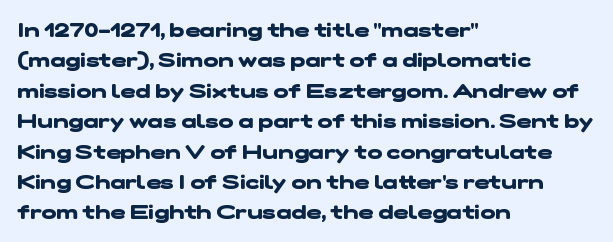
Inter-character spacing is left at the font's built-in metrics. The lines sit at an ordinary, default distance from one another. Plain, unruled lines of type. Stroke thickness is high; the sample reads as a true bold.
